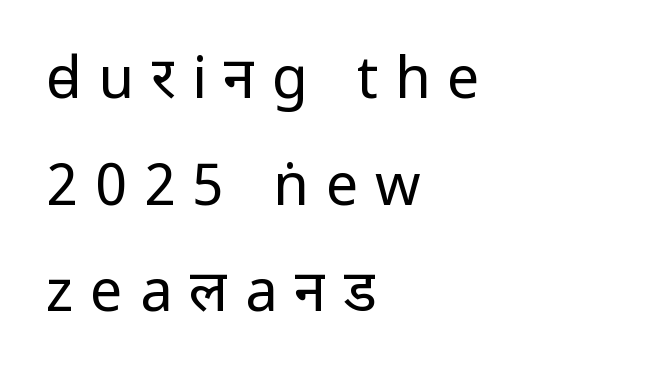
{"serif": "no", "italic": "no", "bold": "no", "weight": "regular", "width": "normal", "stroke_contrast": "low", "x_height": "medium", "monospaced": "no", "underline": "no", "align": "left", "line_spacing_ratio": 1.84, "letter_spacing": "wide", "letter_spacing_em": 0.29, "glyph_px": 58}
